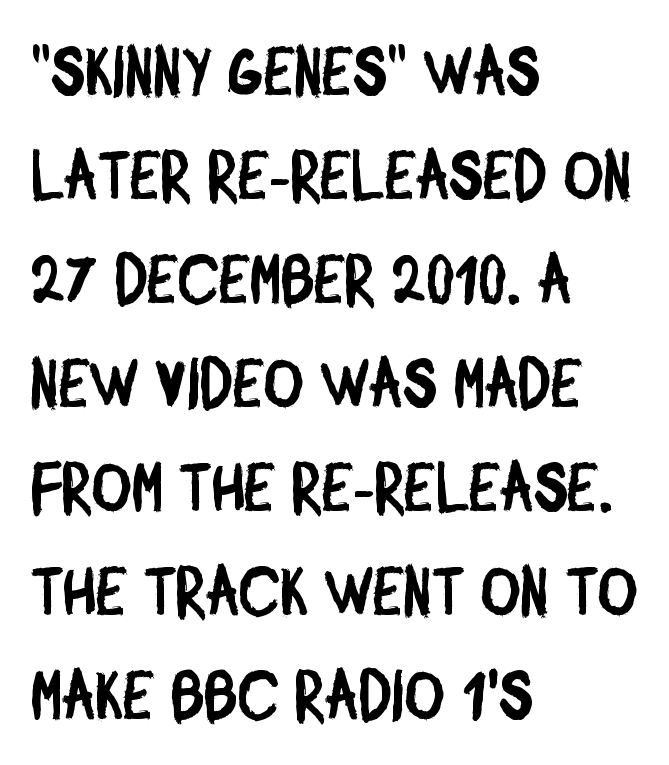
The string is rendered with underlining switched off. Does the copy run flush right? No — it runs flush left. The face used here is proportionally spaced, like ordinary book or web type. Regarding serifs, this sample does without them. Students, observe: this is what conventionally led text looks like. Look at the tracking — it's just the regular setting, nothing added.
